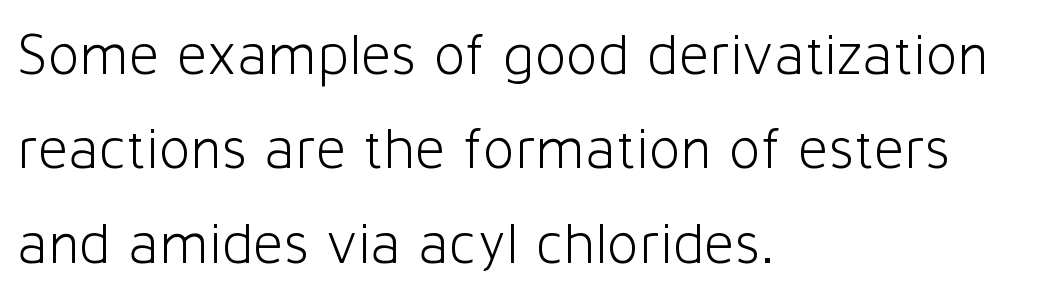
{"serif": "no", "italic": "no", "bold": "no", "weight": "light", "width": "normal", "stroke_contrast": "low", "x_height": "medium", "monospaced": "no", "underline": "no", "align": "left", "line_spacing": "normal", "line_spacing_ratio": 1.6, "letter_spacing": "normal", "letter_spacing_em": 0.0, "glyph_px": 59}
